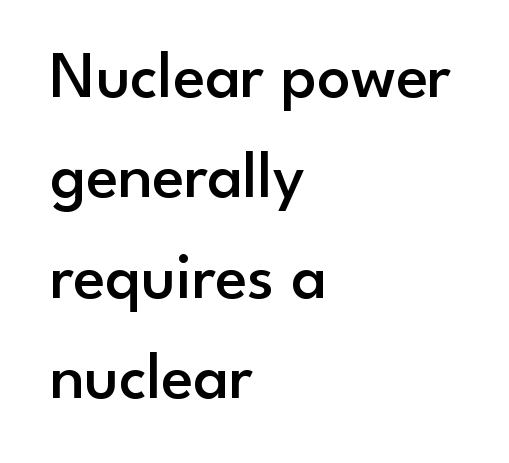
Whoever set this chose a conventional vertical rhythm. Stems and bowls a touch heavier than normal — semibold. Underlining? Definitely not there. Glyph-to-glyph distance matches everyday printed text.
